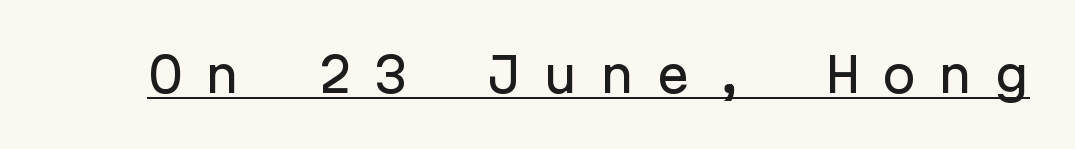
{"serif": "no", "italic": "no", "width": "normal", "stroke_contrast": "low", "x_height": "medium", "monospaced": "yes", "underline": "yes", "letter_spacing": "wide", "letter_spacing_em": 0.45, "glyph_px": 47}
